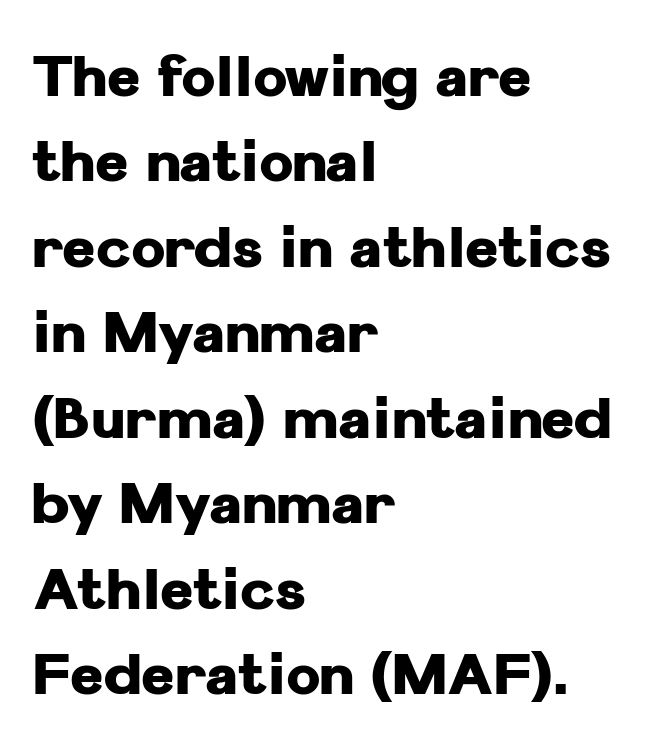
Q: Is the text bold? A: Yes.
Q: Is the text italic (slanted)? A: No, it is upright.
Q: Is the typeface a serif or a sans-serif typeface? A: Sans-serif.
Q: Is the text underlined? A: No.
Q: How is the paragraph aligned? A: Left-aligned.
Q: Is the spacing between letters normal or unusually wide? A: Normal.
Q: Is the spacing between lines tight, normal or loose? A: Normal.
Q: Width (condensed, normal, or wide)? A: Normal.
Q: Stroke contrast? A: Low.
Q: x-height? A: Medium.
Q: Monospaced? A: No.
